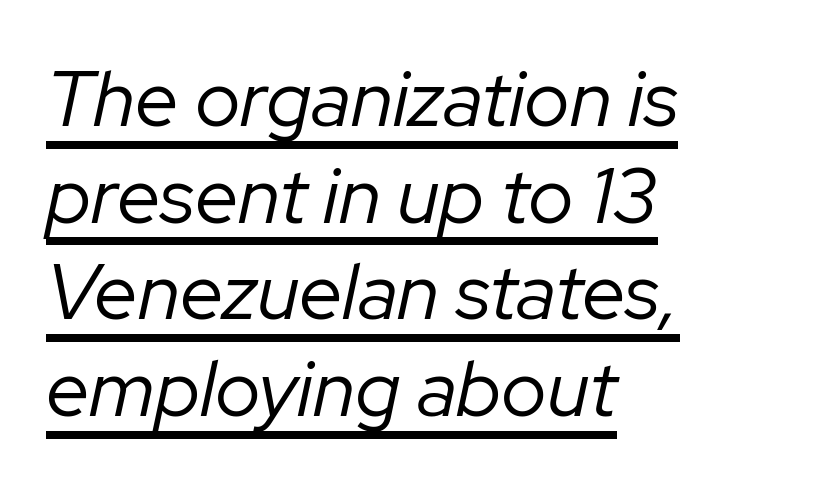
Q: Is the text bold? A: No.
Q: Is the text italic (slanted)? A: Yes, it leans right by about 12 degrees.
Q: Is the text underlined? A: Yes.
Q: How is the paragraph aligned? A: Left-aligned.
Q: Is the spacing between letters normal or unusually wide? A: Normal.
Q: Width (condensed, normal, or wide)? A: Normal.
Q: Stroke contrast? A: Low.
Q: x-height? A: Medium.
Q: Monospaced? A: No.
